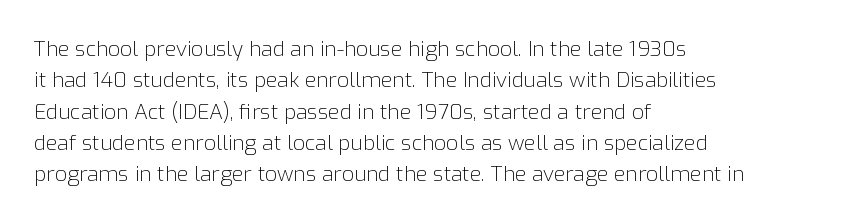
Q: Is the text bold? A: No.
Q: Is the text italic (slanted)? A: No, it is upright.
Q: Is the text underlined? A: No.
Q: How is the paragraph aligned? A: Left-aligned.
Q: Is the spacing between letters normal or unusually wide? A: Normal.
Q: Is the spacing between lines tight, normal or loose? A: Normal.
